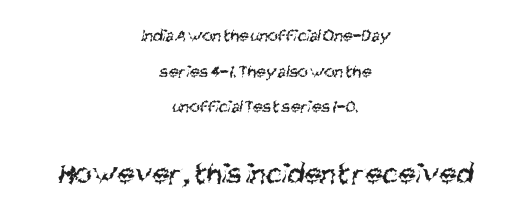
{"serif": "no", "bold": "no", "weight": "regular", "width": "condensed", "stroke_contrast": "medium", "x_height": "large", "monospaced": "no", "underline": "no", "align": "center", "line_spacing": "loose", "line_spacing_ratio": 1.98, "letter_spacing": "normal", "letter_spacing_em": 0.0, "larger_block": "second", "size_ratio": 1.72, "glyph_px": 31}
